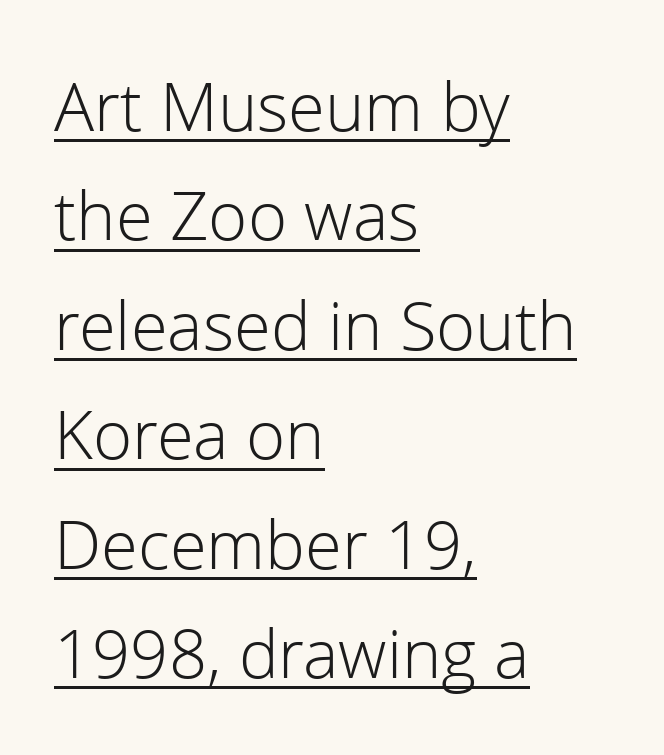
Horizontal alignment here is leftward, the default for most running prose. Each letter keeps its own natural width here, so spacing adapts to shape. The lines sit at an ordinary, default distance from one another. Each word holds together tightly as a unit, with standard inter-letter gaps.
